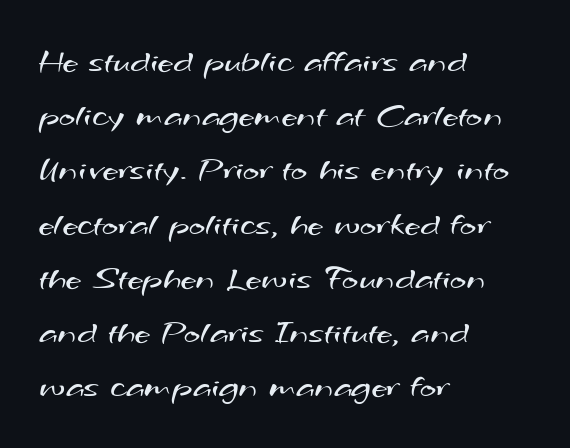
Q: Is the text bold? A: No.
Q: Is the typeface a serif or a sans-serif typeface? A: Sans-serif.
Q: Is the text underlined? A: No.
Q: How is the paragraph aligned? A: Left-aligned.
Q: Is the spacing between letters normal or unusually wide? A: Normal.
Q: Is the spacing between lines tight, normal or loose? A: Normal.
Q: Width (condensed, normal, or wide)? A: Wide.
Q: Stroke contrast? A: Medium.
Q: x-height? A: Small.
Q: Monospaced? A: No.
